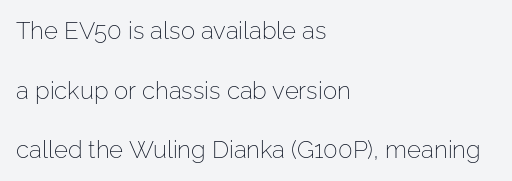
Q: Is the text bold? A: No.
Q: Is the text italic (slanted)? A: No, it is upright.
Q: Is the text underlined? A: No.
Q: How is the paragraph aligned? A: Left-aligned.
Q: Is the spacing between letters normal or unusually wide? A: Normal.
Q: Is the spacing between lines tight, normal or loose? A: Loose.
